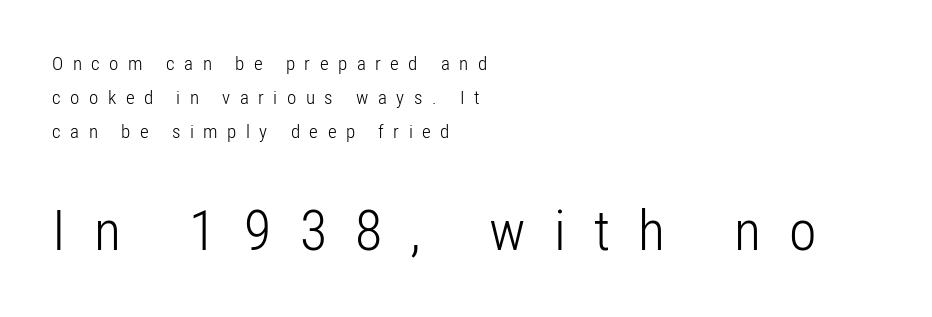
Q: Is the text bold? A: No.
Q: Is the text italic (slanted)? A: No, it is upright.
Q: Is the typeface a serif or a sans-serif typeface? A: Sans-serif.
Q: Is the text underlined? A: No.
Q: How is the paragraph aligned? A: Left-aligned.
Q: Is the spacing between letters normal or unusually wide? A: Unusually wide.
Q: Which block of text is set in a larger size, the first (top) or the second (bottom)? A: The second (bottom) one.
Q: Width (condensed, normal, or wide)? A: Condensed.
Q: Stroke contrast? A: Low.
Q: x-height? A: Medium.
Q: Monospaced? A: No.
